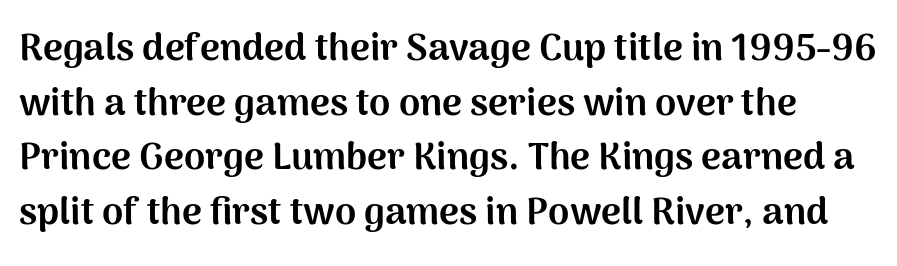
Q: Is the text bold? A: Yes.
Q: Is the text italic (slanted)? A: No, it is upright.
Q: Is the typeface a serif or a sans-serif typeface? A: Sans-serif.
Q: Is the text underlined? A: No.
Q: Is the spacing between letters normal or unusually wide? A: Normal.
Q: Is the spacing between lines tight, normal or loose? A: Normal.
Q: Width (condensed, normal, or wide)? A: Normal.
Q: Stroke contrast? A: Medium.
Q: x-height? A: Medium.
Q: Monospaced? A: No.
